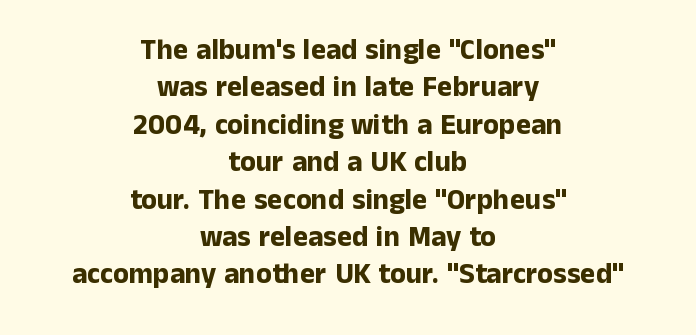
The image shows 29 px bold sans-serif type, upright; set centered, normal line spacing (1.29x), normal letter spacing, not underlined; low stroke contrast and a medium x-height.
